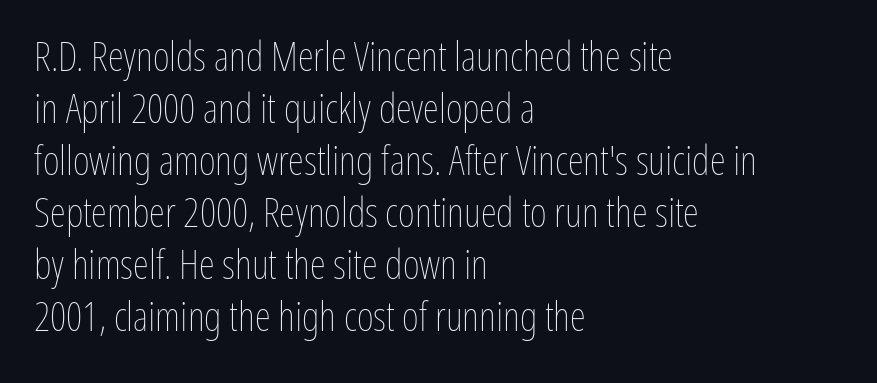
The image shows 41 px thin, condensed type, upright; set left-aligned, normal line spacing (1.27x), normal letter spacing, not underlined; low stroke contrast and a medium x-height.
